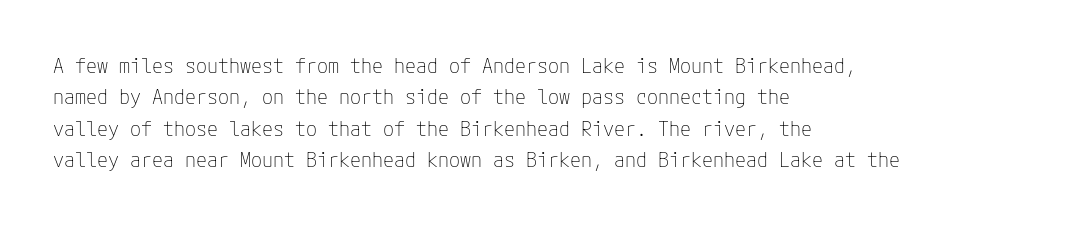
Line spacing here is normal. A typesetter would mark this as roman, not italic. The specimen omits any rule beneath the text block's lines. The rag falls on the right side of this text block. The characters are drawn with everyday or finer stroke widths.
